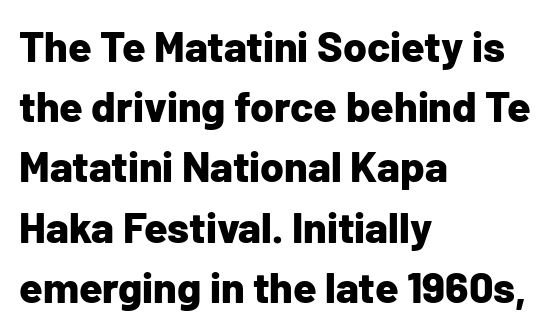
The sample has been set heavy, in full bold. It's the straight-up-and-down kind of type. The glyphs are unaccompanied by any horizontal stroke below them. These lines are rendered in a variable-pitch font.
